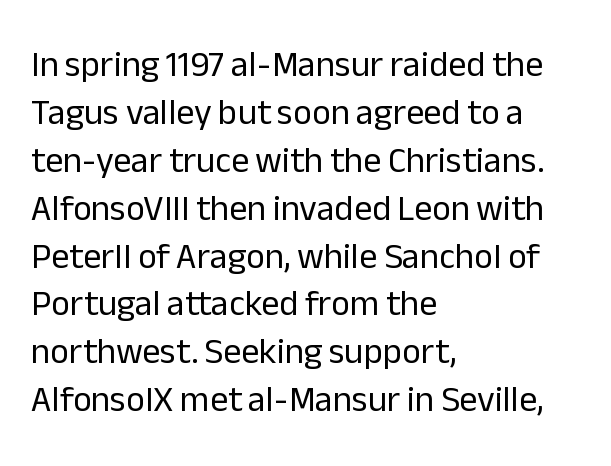
Q: Is the text bold? A: No.
Q: Is the text italic (slanted)? A: No, it is upright.
Q: Is the typeface a serif or a sans-serif typeface? A: Sans-serif.
Q: Is the text underlined? A: No.
Q: How is the paragraph aligned? A: Left-aligned.
Q: Is the spacing between letters normal or unusually wide? A: Normal.
Q: Is the spacing between lines tight, normal or loose? A: Normal.
Q: Width (condensed, normal, or wide)? A: Normal.
Q: Stroke contrast? A: Low.
Q: x-height? A: Medium.
Q: Monospaced? A: No.
